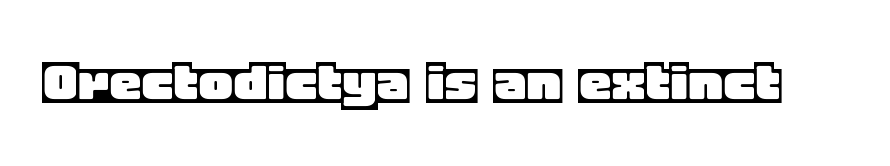
Do the characters align in a grid? No, the font is proportional. You can tell it's not italic because the verticals are truly vertical. Caption: standard tracking, unaltered. This rendering features lettering with no underline.
